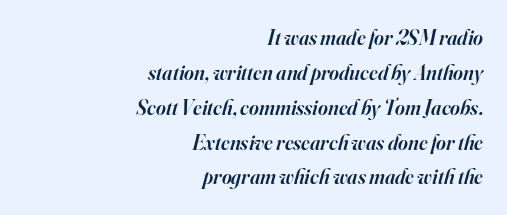
The image shows 21 px text type, italic (leaning right); set right-aligned, normal line spacing (1.66x), normal letter spacing, not underlined.
